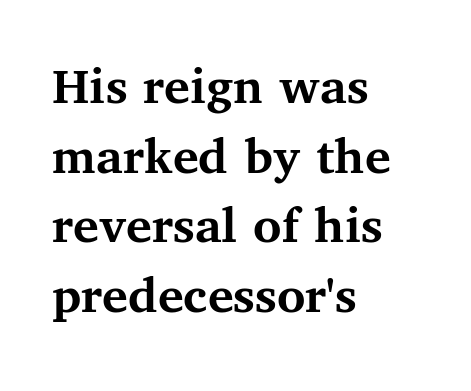
Q: Is the text bold? A: Yes.
Q: Is the text italic (slanted)? A: No, it is upright.
Q: Is the typeface a serif or a sans-serif typeface? A: Serif.
Q: Is the text underlined? A: No.
Q: How is the paragraph aligned? A: Left-aligned.
Q: Is the spacing between letters normal or unusually wide? A: Normal.
Q: Is the spacing between lines tight, normal or loose? A: Normal.
Q: Width (condensed, normal, or wide)? A: Normal.
Q: Stroke contrast? A: Medium.
Q: x-height? A: Medium.
Q: Monospaced? A: No.
